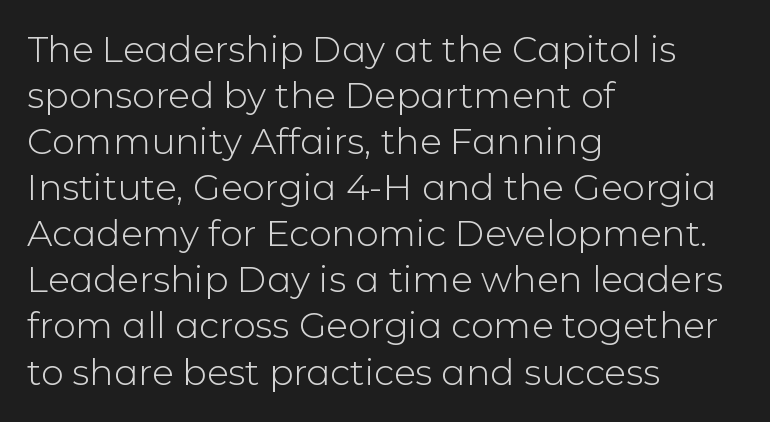
No word sits above an underline. Is there much room between lines? A standard amount, neither cramped nor airy. There is no visible air inserted between adjacent glyphs. Each letter's strokes conclude bluntly, with no projecting serifs. The setting favours the left margin, as ordinary paragraphs usually do. These lines were composed using upright roman letters.
